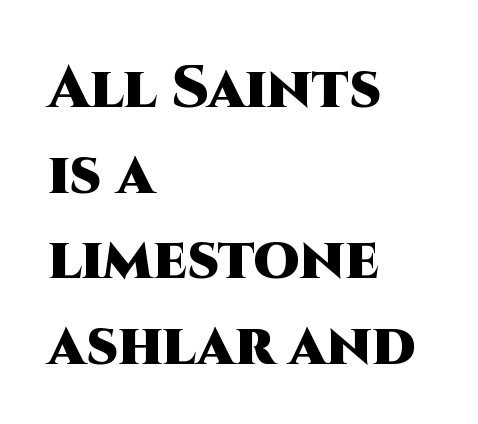
The image shows 59 px heavy sans-serif type, upright; set left-aligned, normal line spacing (1.45x), normal letter spacing, not underlined; high stroke contrast and a large x-height.
